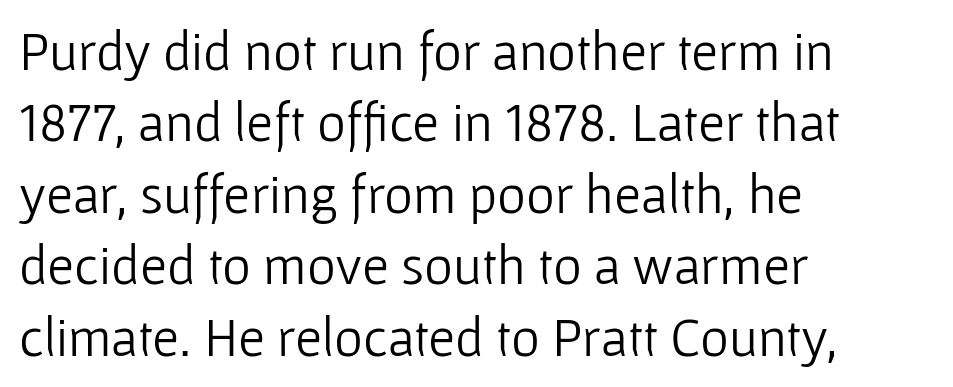
{"serif": "no", "italic": "no", "bold": "no", "weight": "light", "width": "normal", "stroke_contrast": "low", "x_height": "medium", "monospaced": "no", "underline": "no", "align": "left", "line_spacing": "normal", "line_spacing_ratio": 1.3, "letter_spacing": "normal", "letter_spacing_em": 0.0, "glyph_px": 55}
